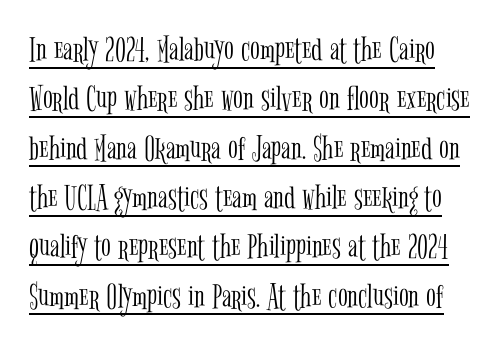
The font sits on the lighter half of the weight spectrum, regular included. Spacing verdict: proportional, widths tailored to each character. These lines keep a tight, regular rhythm from letter to letter. When letters stand straight like this, we call the style roman or upright. Somebody hit Ctrl+U on this one — the words are underlined.
